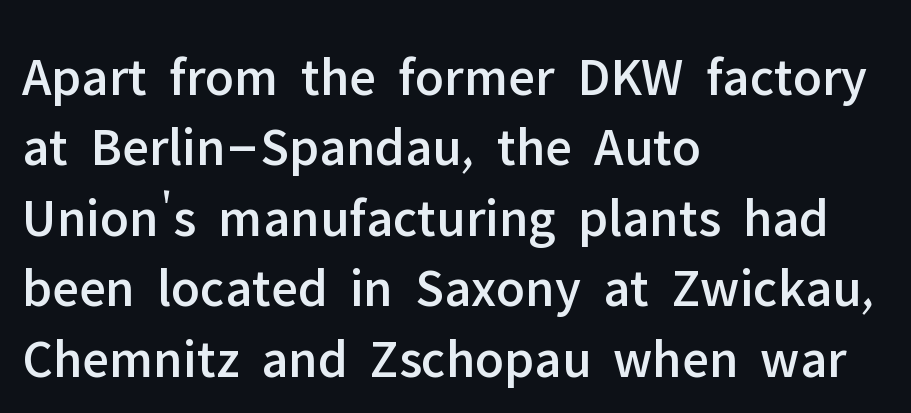
Q: Is the text italic (slanted)? A: No, it is upright.
Q: Is the typeface a serif or a sans-serif typeface? A: Sans-serif.
Q: Is the text underlined? A: No.
Q: How is the paragraph aligned? A: Left-aligned.
Q: Is the spacing between letters normal or unusually wide? A: Normal.
Q: Is the spacing between lines tight, normal or loose? A: Normal.
Q: Width (condensed, normal, or wide)? A: Normal.
Q: Stroke contrast? A: Low.
Q: x-height? A: Medium.
Q: Monospaced? A: No.
